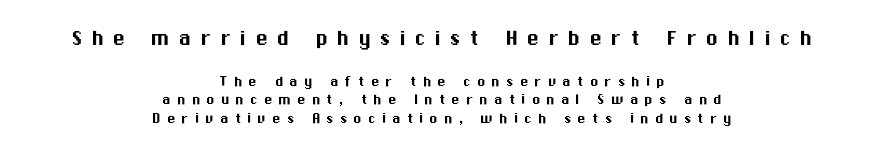
{"italic": "no", "underline": "no", "align": "center", "line_spacing": "tight", "line_spacing_ratio": 1.08, "letter_spacing": "wide", "letter_spacing_em": 0.36, "larger_block": "first", "size_ratio": 1.47, "glyph_px": 25}
